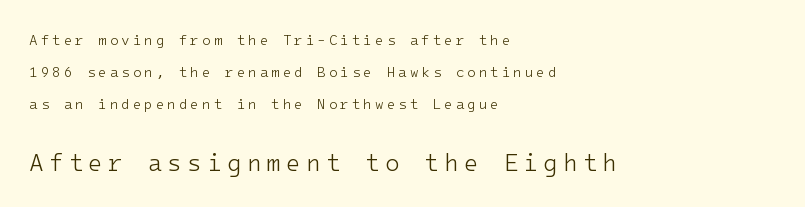
{"italic": "no", "bold": "no", "underline": "no", "align": "left", "line_spacing": "loose", "line_spacing_ratio": 2.27, "letter_spacing": "wide", "letter_spacing_em": 0.21, "larger_block": "second", "size_ratio": 1.71, "glyph_px": 24}
